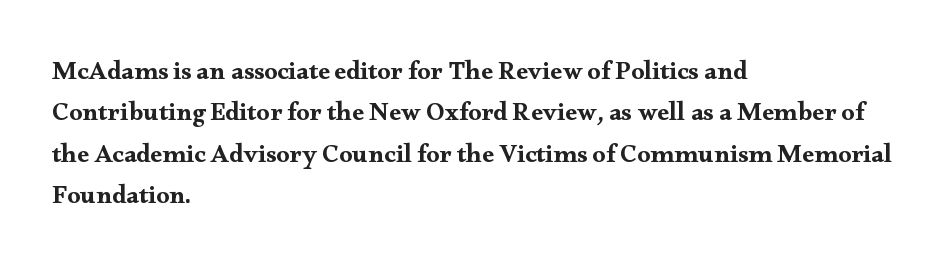
The image shows 26 px text type, upright; set left-aligned, normal line spacing (1.59x), normal letter spacing, not underlined.
